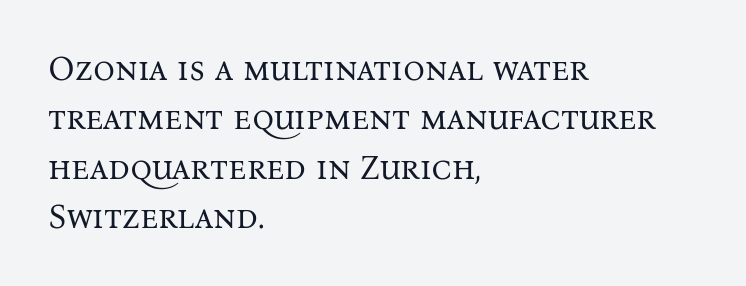
Q: Is the text bold? A: No.
Q: Is the text italic (slanted)? A: No, it is upright.
Q: Is the typeface a serif or a sans-serif typeface? A: Serif.
Q: Is the text underlined? A: No.
Q: How is the paragraph aligned? A: Left-aligned.
Q: Is the spacing between letters normal or unusually wide? A: Normal.
Q: Is the spacing between lines tight, normal or loose? A: Normal.
Q: Width (condensed, normal, or wide)? A: Normal.
Q: Stroke contrast? A: Medium.
Q: x-height? A: Medium.
Q: Monospaced? A: No.
